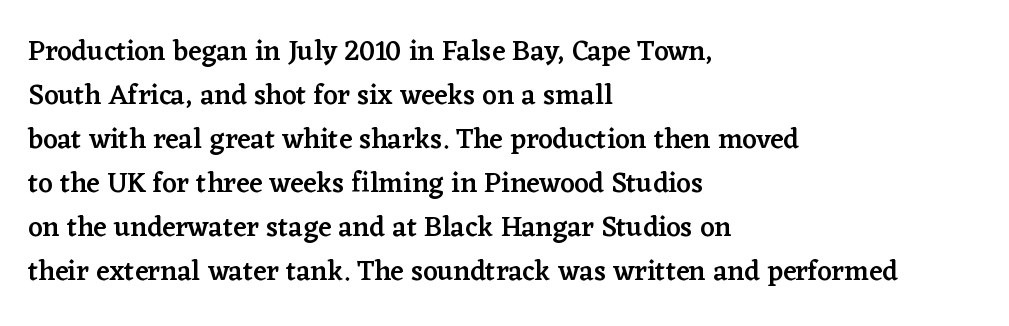
As a designer I'd log this as weight 600, semibold. The zone under the glyphs is completely vacant. The line-height multiplier appears to be the usual default. The text was rendered using a seriffed face with decorative stroke endings. This is the regular roman posture of the typeface.
